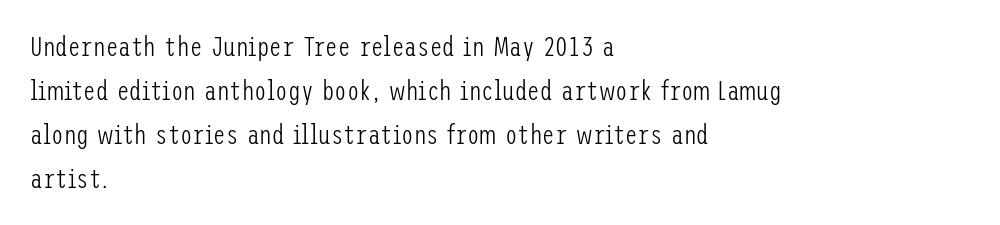
Q: Is the text bold? A: No.
Q: Is the text italic (slanted)? A: No, it is upright.
Q: Is the typeface a serif or a sans-serif typeface? A: Sans-serif.
Q: Is the text underlined? A: No.
Q: How is the paragraph aligned? A: Left-aligned.
Q: Is the spacing between letters normal or unusually wide? A: Normal.
Q: Is the spacing between lines tight, normal or loose? A: Normal.
Q: Width (condensed, normal, or wide)? A: Condensed.
Q: Stroke contrast? A: Low.
Q: x-height? A: Medium.
